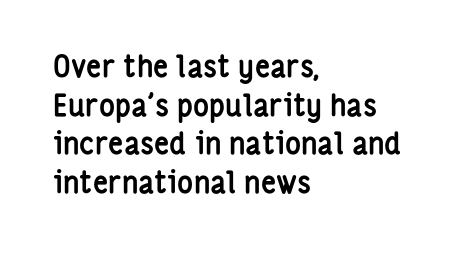
The type sits square on the baseline with zero lean. Just letters on the line, the space beneath them empty. The rendering anchors every line to the left-hand side. Do the characters align in a grid? No, the font is proportional. Line spacing here is normal. This sample uses a sans-serif face.
